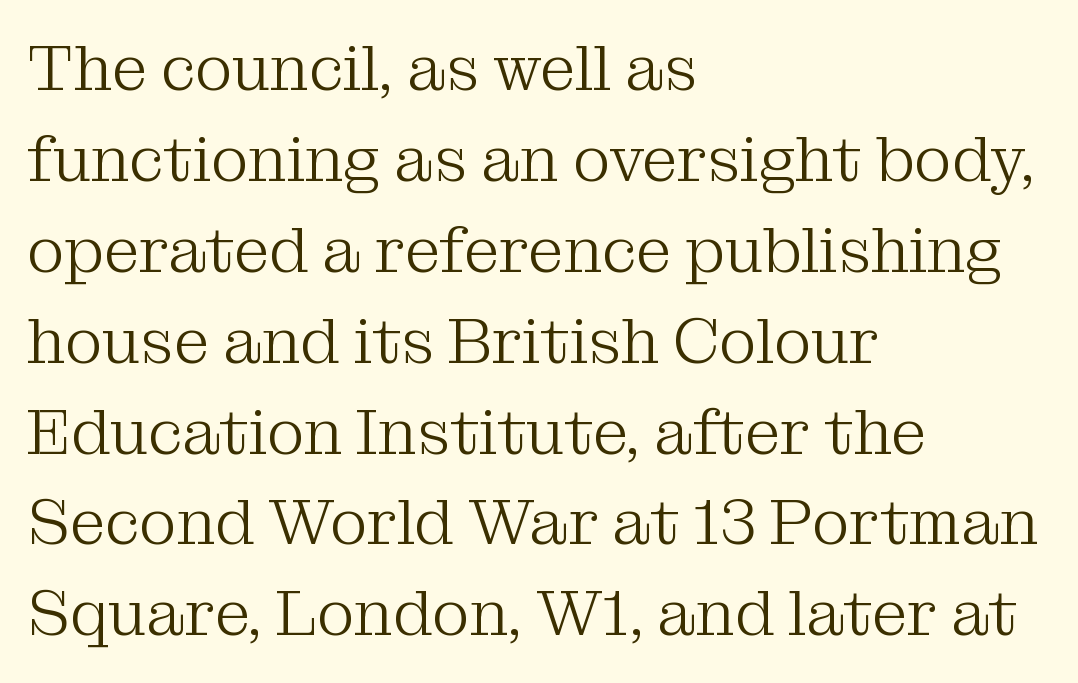
The image shows 64 px light serif type, upright; set left-aligned, normal line spacing (1.42x), normal letter spacing, not underlined; medium stroke contrast and a medium x-height.
